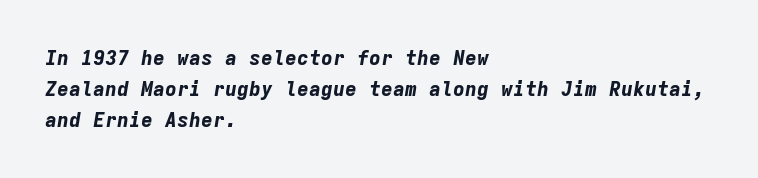
Evenly set lines give the paragraph a standard silhouette. Does extra space separate the letters? No, they use regular spacing. Layout note: lines flush left. You can tell it's italic because the verticals aren't actually vertical. The sample has been set heavy, in full bold.
